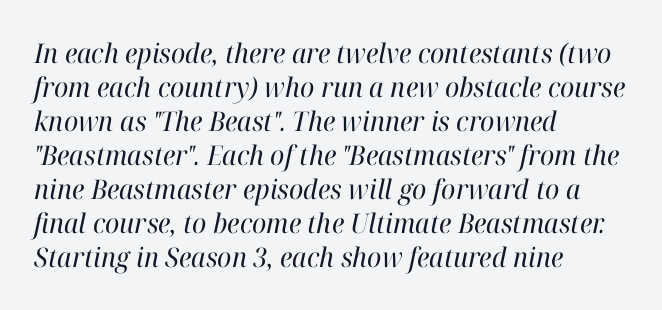
The image shows 27 px text type, italic (leaning right); set left-aligned, normal line spacing (1.26x), normal letter spacing, not underlined.
